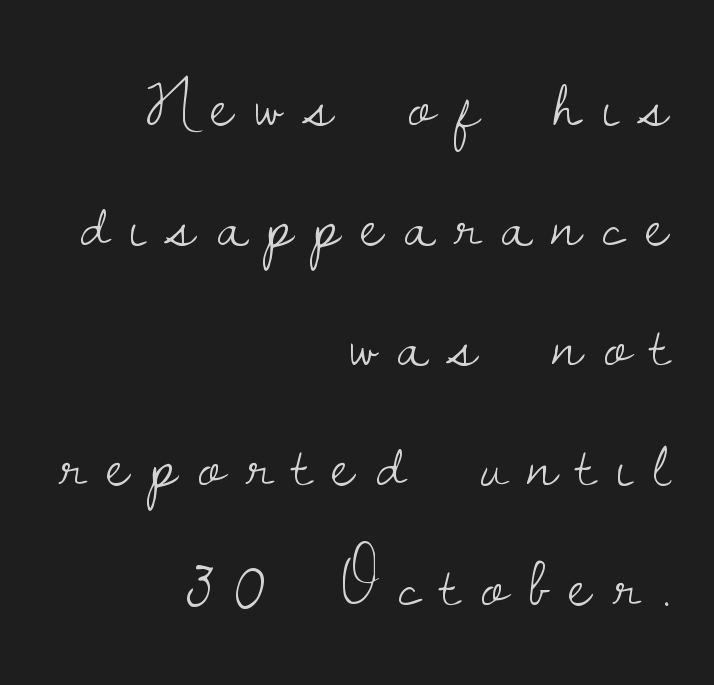
The image shows 71 px light serif type; set right-aligned, normal line spacing (1.69x), unusually wide letter spacing (+0.3 em), not underlined; low stroke contrast and a small x-height.
